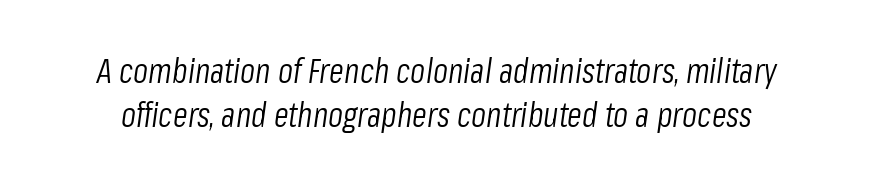
The image shows 34 px light, condensed type, italic (leaning right); set normal line spacing (1.28x), normal letter spacing, not underlined; low stroke contrast and a medium x-height.
